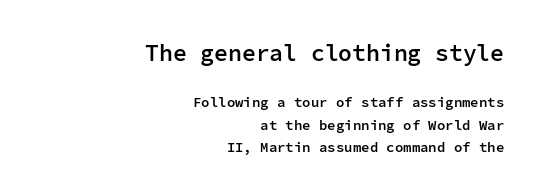
The image shows 23 px text type, upright; set right-aligned, normal line spacing (1.6x), normal letter spacing, not underlined; the first (top) block is 1.64x larger.
